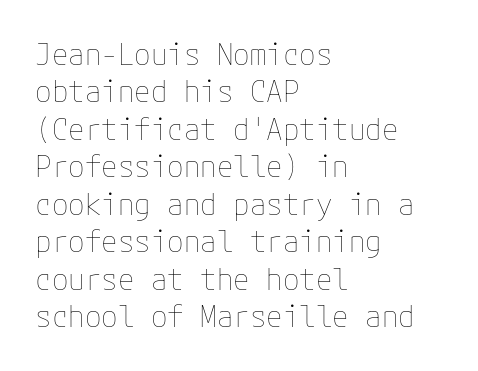
The space beneath each line is pristine and unruled. The type is set solid horizontally, with unmodified tracking. Horizontally, the lines are justified to the leading edge only. How would I describe the line gaps? Plain and ordinary. This is not heavy type; no bold has been used. These lines were composed using upright roman letters.
